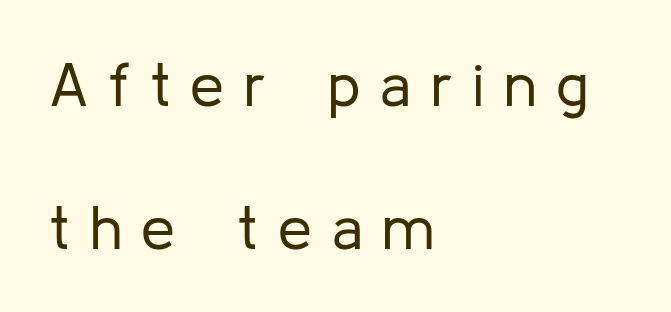
{"serif": "no", "italic": "no", "bold": "no", "weight": "regular", "width": "normal", "stroke_contrast": "low", "x_height": "medium", "monospaced": "no", "underline": "no", "align": "left", "line_spacing": "loose", "line_spacing_ratio": 2.35, "letter_spacing": "wide", "letter_spacing_em": 0.32, "glyph_px": 61}
